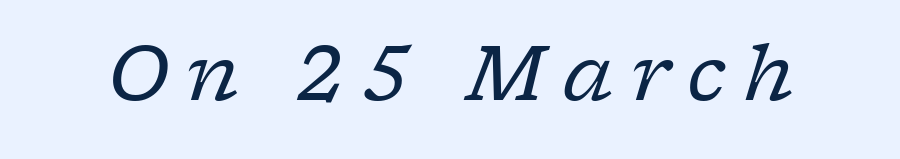
The image shows 76 px regular-weight serif type, italic (leaning right); set unusually wide letter spacing (+0.23 em), not underlined; low stroke contrast and a medium x-height.
